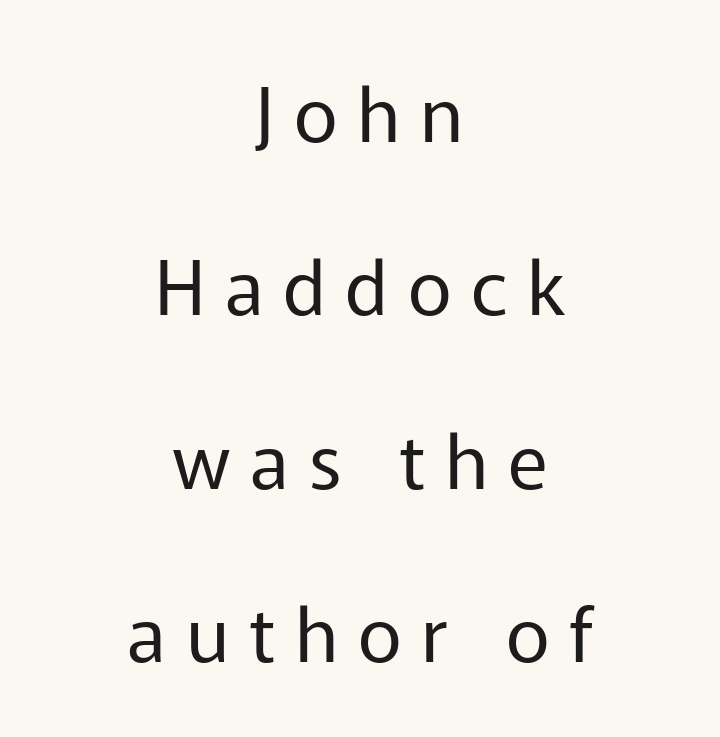
{"serif": "no", "italic": "no", "bold": "no", "weight": "regular", "width": "normal", "stroke_contrast": "low", "x_height": "medium", "monospaced": "no", "underline": "no", "align": "center", "line_spacing": "loose", "line_spacing_ratio": 2.28, "letter_spacing": "wide", "letter_spacing_em": 0.26, "glyph_px": 76}
